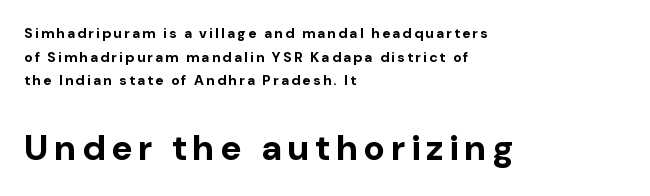
{"serif": "no", "italic": "no", "bold": "yes", "weight": "bold", "width": "normal", "stroke_contrast": "low", "x_height": "medium", "monospaced": "no", "underline": "no", "align": "left", "line_spacing": "normal", "line_spacing_ratio": 1.69, "larger_block": "second", "size_ratio": 2.57, "glyph_px": 36}
